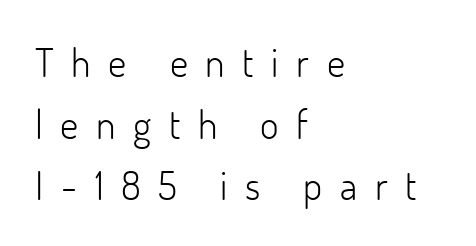
Q: Is the text bold? A: No.
Q: Is the text italic (slanted)? A: No, it is upright.
Q: Is the typeface a serif or a sans-serif typeface? A: Sans-serif.
Q: Is the text underlined? A: No.
Q: How is the paragraph aligned? A: Left-aligned.
Q: Is the spacing between letters normal or unusually wide? A: Unusually wide.
Q: Is the spacing between lines tight, normal or loose? A: Normal.
Q: Width (condensed, normal, or wide)? A: Normal.
Q: Stroke contrast? A: Low.
Q: x-height? A: Small.
Q: Monospaced? A: No.
